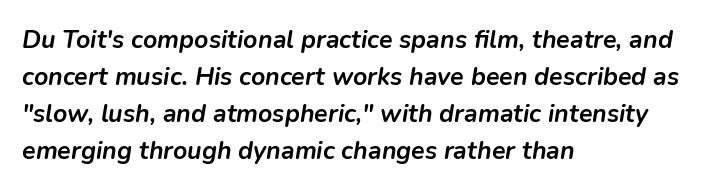
The image shows 25 px bold type, italic (leaning right); set left-aligned, normal line spacing (1.48x), normal letter spacing, not underlined.
